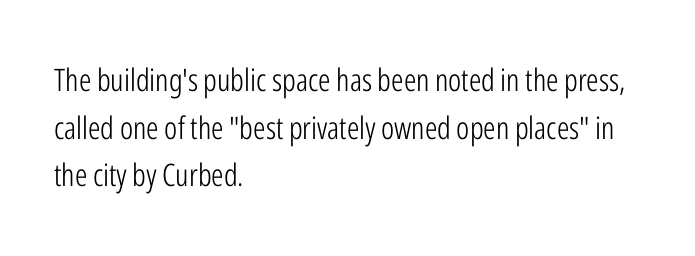
The image shows 31 px light, condensed sans-serif type, upright; set left-aligned, normal line spacing (1.54x), normal letter spacing, not underlined; low stroke contrast and a medium x-height.
